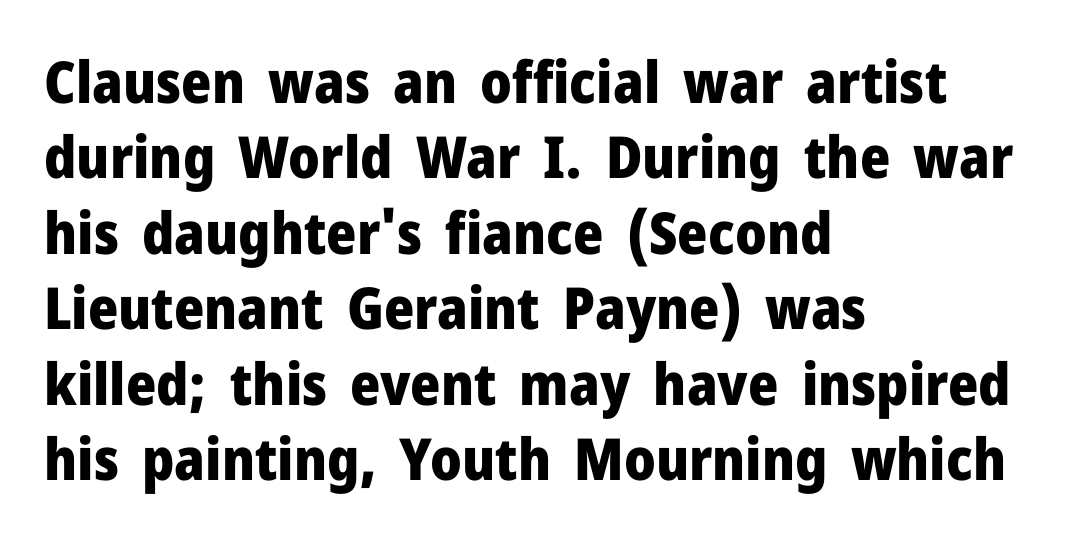
{"serif": "no", "italic": "no", "bold": "yes", "weight": "heavy", "width": "normal", "stroke_contrast": "low", "x_height": "medium", "monospaced": "no", "underline": "no", "align": "left", "line_spacing": "normal", "line_spacing_ratio": 1.3, "letter_spacing": "normal", "letter_spacing_em": 0.0, "glyph_px": 58}
